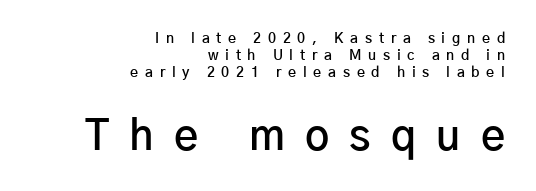
The string is rendered with underlining switched off. The strokes are fattened partway — semibold, not bold. The gaps between neighbouring characters are conspicuously large. In CSS terms this would be text-align: right.
